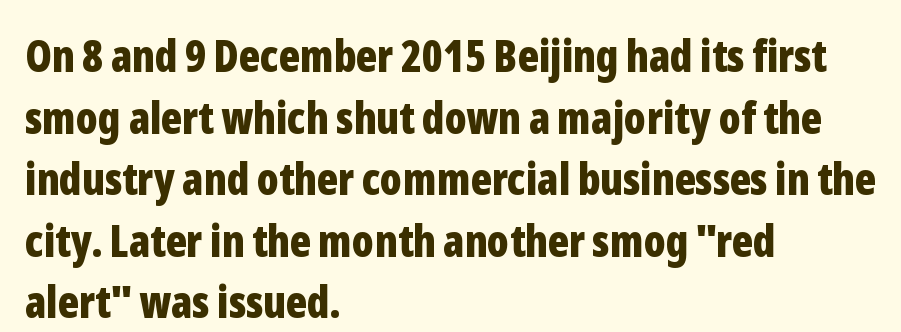
{"serif": "no", "italic": "no", "bold": "yes", "weight": "bold", "width": "condensed", "stroke_contrast": "low", "x_height": "medium", "monospaced": "no", "underline": "no", "align": "left", "line_spacing": "normal", "line_spacing_ratio": 1.4, "letter_spacing": "normal", "letter_spacing_em": 0.0, "glyph_px": 44}
